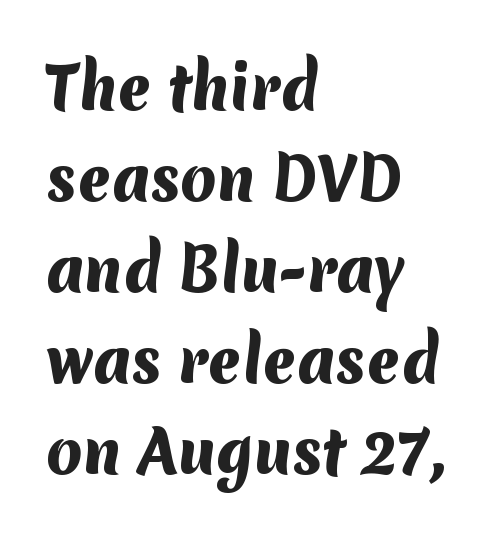
Q: Is the text bold? A: Yes.
Q: Is the typeface a serif or a sans-serif typeface? A: Sans-serif.
Q: Is the text underlined? A: No.
Q: How is the paragraph aligned? A: Left-aligned.
Q: Is the spacing between letters normal or unusually wide? A: Normal.
Q: Is the spacing between lines tight, normal or loose? A: Normal.
Q: Width (condensed, normal, or wide)? A: Normal.
Q: Stroke contrast? A: Medium.
Q: x-height? A: Medium.
Q: Monospaced? A: No.
